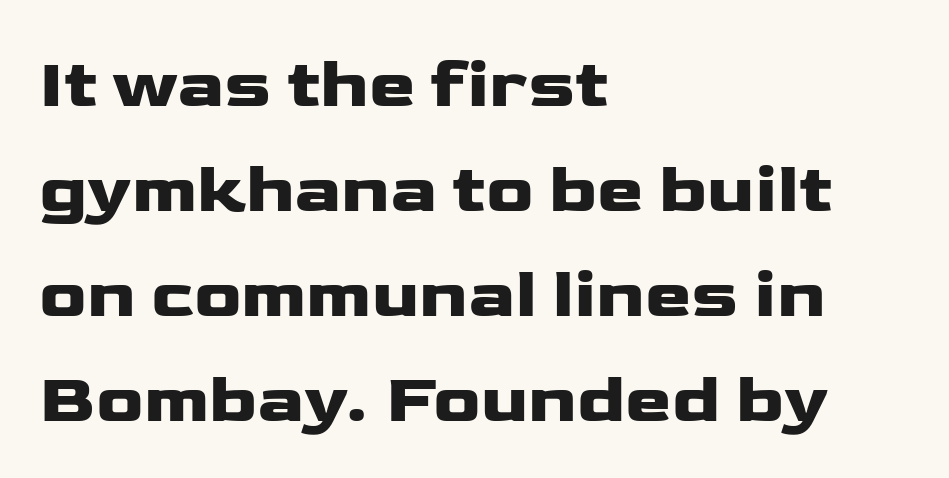
Q: Is the text italic (slanted)? A: No, it is upright.
Q: Is the typeface a serif or a sans-serif typeface? A: Sans-serif.
Q: Is the text underlined? A: No.
Q: How is the paragraph aligned? A: Left-aligned.
Q: Is the spacing between letters normal or unusually wide? A: Normal.
Q: Is the spacing between lines tight, normal or loose? A: Normal.
Q: Width (condensed, normal, or wide)? A: Wide.
Q: Stroke contrast? A: Low.
Q: x-height? A: Medium.
Q: Monospaced? A: No.
